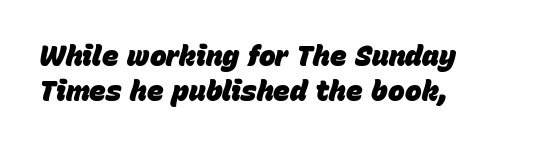
{"italic": "yes", "lean": "right", "slant_degrees": 15, "bold": "yes", "weight": "heavy", "width": "normal", "stroke_contrast": "low", "x_height": "large", "monospaced": "no", "underline": "no", "align": "left", "line_spacing_ratio": 1.24, "letter_spacing": "normal", "letter_spacing_em": 0.0, "glyph_px": 28}
